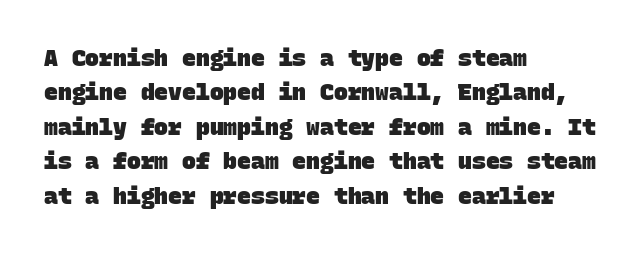
Q: Is the text bold? A: Yes.
Q: Is the text underlined? A: No.
Q: How is the paragraph aligned? A: Left-aligned.
Q: Is the spacing between letters normal or unusually wide? A: Normal.
Q: Is the spacing between lines tight, normal or loose? A: Normal.
